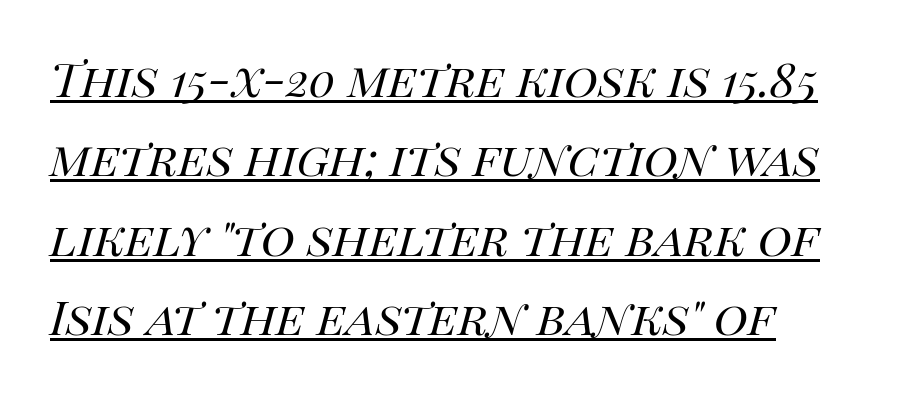
The image shows 58 px regular-weight type, italic (leaning right); set left-aligned, normal line spacing (1.37x), normal letter spacing, underlined; high stroke contrast and a large x-height.
